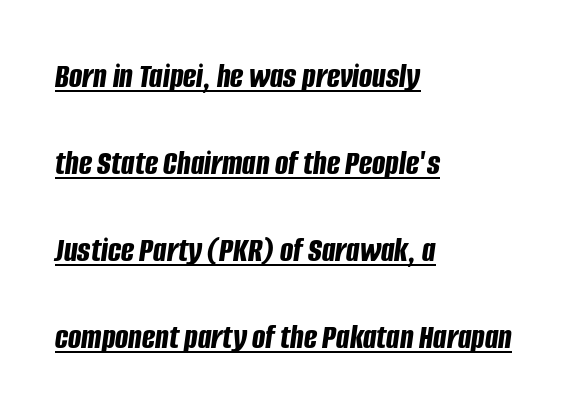
{"italic": "yes", "lean": "right", "slant_degrees": 8, "bold": "yes", "weight": "bold", "width": "condensed", "stroke_contrast": "low", "x_height": "large", "monospaced": "no", "underline": "yes", "align": "left", "line_spacing": "loose", "line_spacing_ratio": 2.49, "letter_spacing": "normal", "letter_spacing_em": 0.0, "glyph_px": 35}
